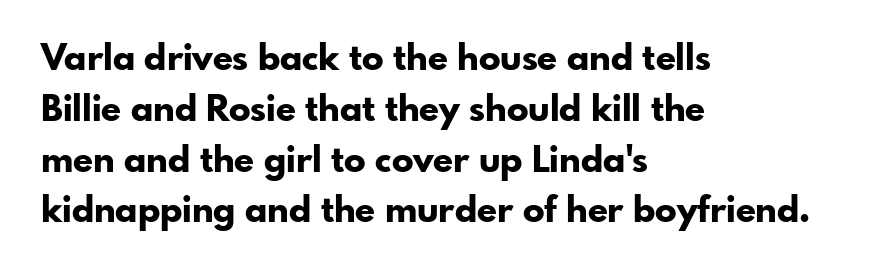
The image shows 36 px bold sans-serif type, upright; set left-aligned, normal line spacing (1.41x), normal letter spacing, not underlined; low stroke contrast and a small x-height.
